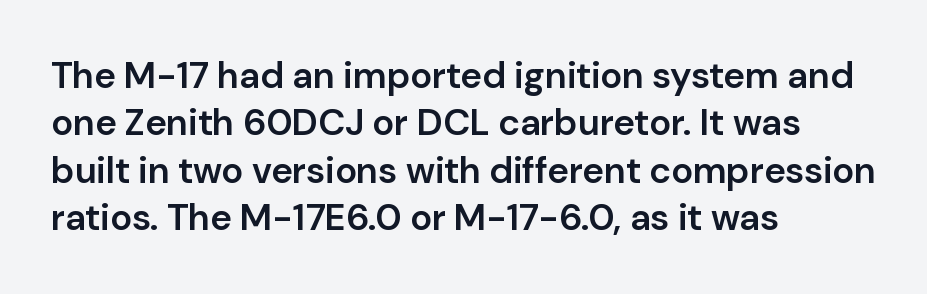
The image shows 37 px semibold sans-serif type, upright; set left-aligned, normal line spacing (1.28x), normal letter spacing, not underlined; low stroke contrast and a medium x-height.
